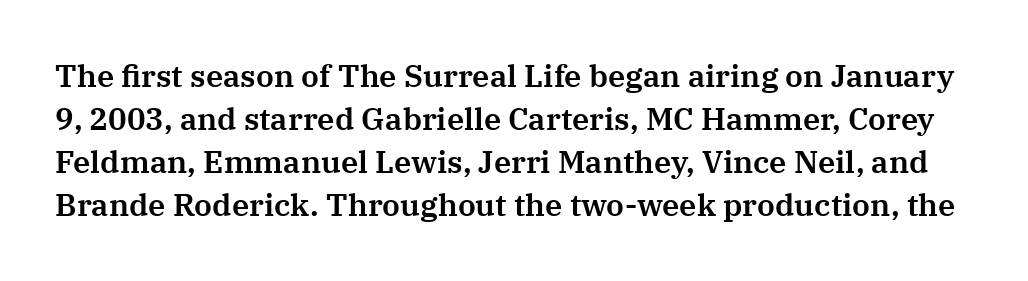
The image shows 31 px serif type, upright; set normal line spacing (1.39x), normal letter spacing, not underlined; medium stroke contrast and a medium x-height.
